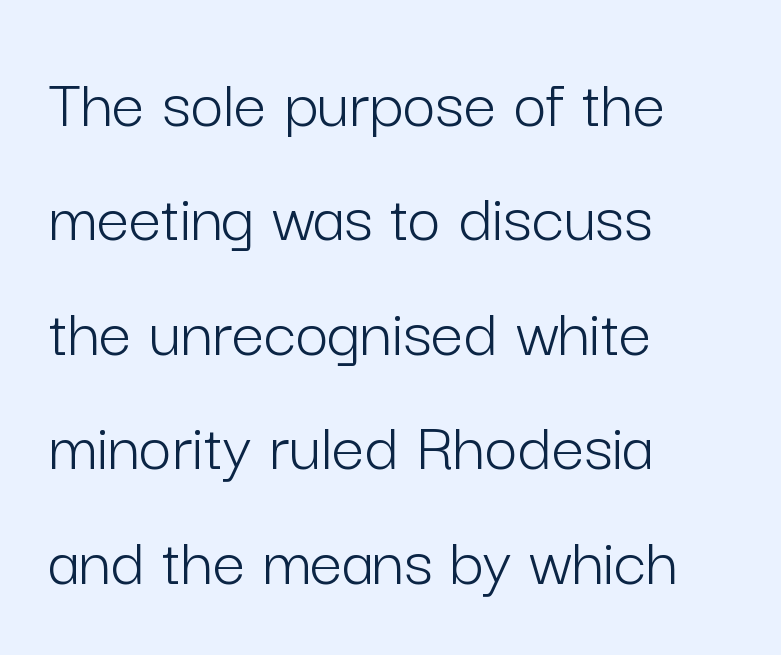
The image shows 72 px light sans-serif type, upright; set left-aligned, normal line spacing (1.59x), normal letter spacing, not underlined; low stroke contrast and a medium x-height.
